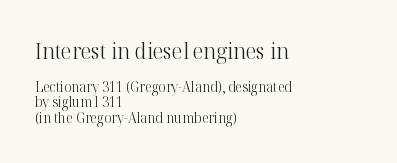
The image shows 22 px text type, upright; set left-aligned, tight line spacing (1.1x), normal letter spacing, not underlined; the first (top) block is 1.57x larger.
